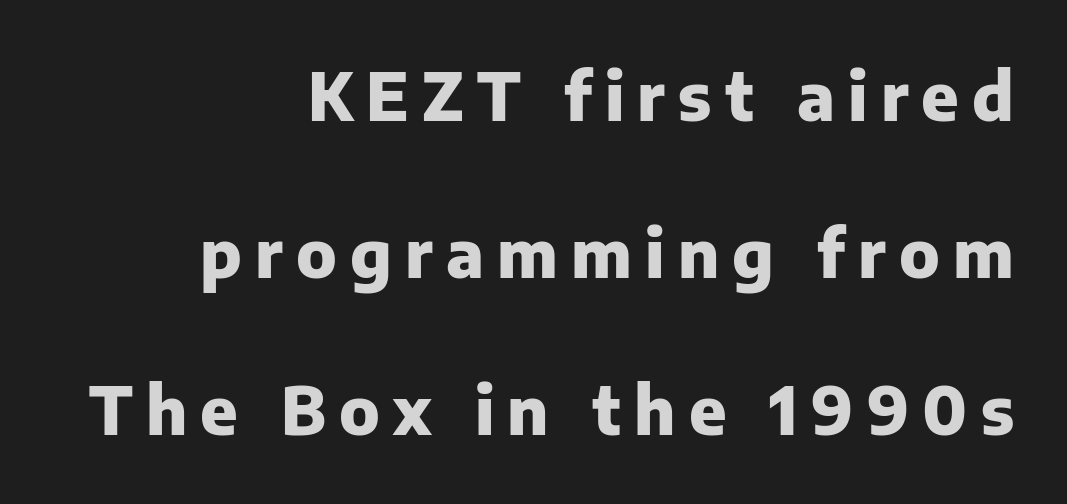
Right-aligned paragraph, ragged on the left. A sans-serif font was chosen for this passage. The strokes are fattened all the way to bold. Each letter keeps its own natural width here, so spacing adapts to shape.
